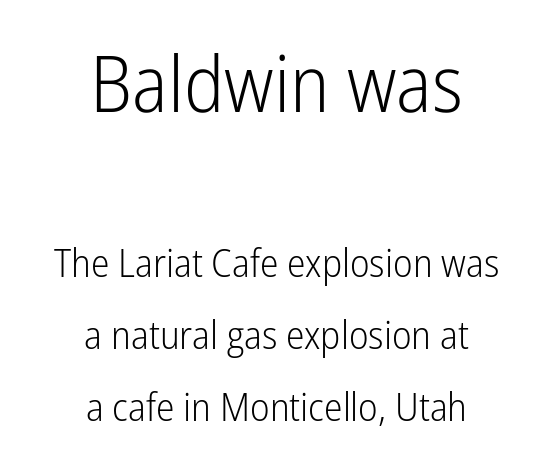
The image shows 78 px light, condensed sans-serif type, upright; set centered, line spacing 1.85x, normal letter spacing, not underlined; the first (top) block is 2.0x larger; low stroke contrast and a medium x-height.
